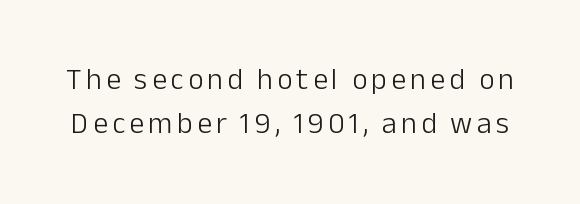
Q: Is the text bold? A: No.
Q: Is the text italic (slanted)? A: No, it is upright.
Q: Is the typeface a serif or a sans-serif typeface? A: Sans-serif.
Q: Is the text underlined? A: No.
Q: Is the spacing between lines tight, normal or loose? A: Normal.
Q: Width (condensed, normal, or wide)? A: Normal.
Q: Stroke contrast? A: Low.
Q: x-height? A: Medium.
Q: Monospaced? A: No.
